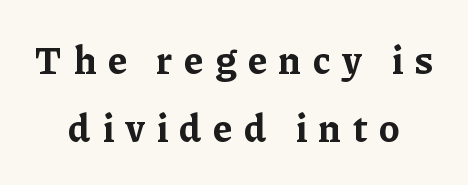
Q: Is the text bold? A: Yes.
Q: Is the text italic (slanted)? A: No, it is upright.
Q: Is the typeface a serif or a sans-serif typeface? A: Serif.
Q: Is the text underlined? A: No.
Q: How is the paragraph aligned? A: Centered.
Q: Is the spacing between letters normal or unusually wide? A: Unusually wide.
Q: Width (condensed, normal, or wide)? A: Normal.
Q: Stroke contrast? A: Low.
Q: x-height? A: Medium.
Q: Monospaced? A: No.
